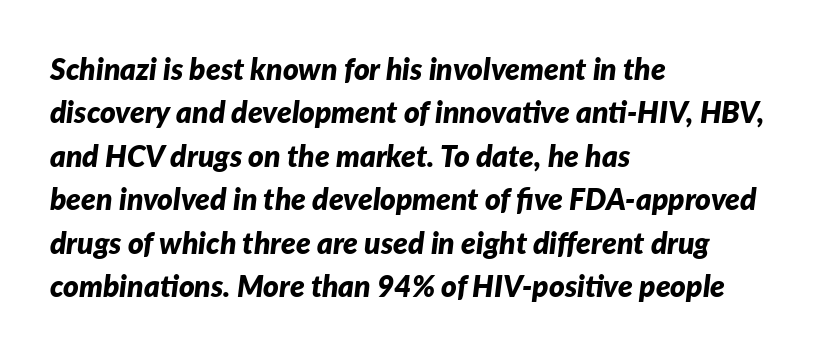
The image shows 30 px bold type, italic (leaning right); set left-aligned, normal line spacing (1.45x), normal letter spacing, not underlined; low stroke contrast and a medium x-height.
